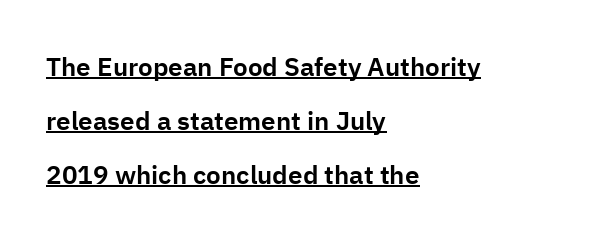
Spacing between characters is what you'd get straight out of the box. All the whitespace from short lines collects on the right. The typography opts for an upright posture over an oblique one. The specimen includes a rule beneath the text block's lines. These lines stand farther apart than default settings would place them.
